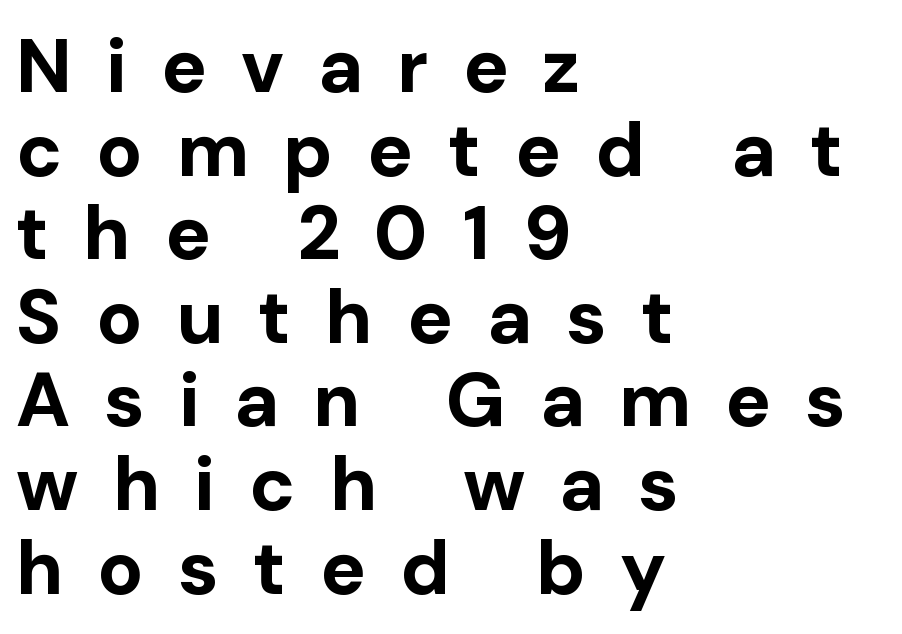
Q: Is the text bold? A: Yes.
Q: Is the text italic (slanted)? A: No, it is upright.
Q: Is the typeface a serif or a sans-serif typeface? A: Sans-serif.
Q: Is the text underlined? A: No.
Q: How is the paragraph aligned? A: Left-aligned.
Q: Is the spacing between letters normal or unusually wide? A: Unusually wide.
Q: Is the spacing between lines tight, normal or loose? A: Tight.
Q: Width (condensed, normal, or wide)? A: Normal.
Q: Stroke contrast? A: Low.
Q: x-height? A: Medium.
Q: Monospaced? A: No.
